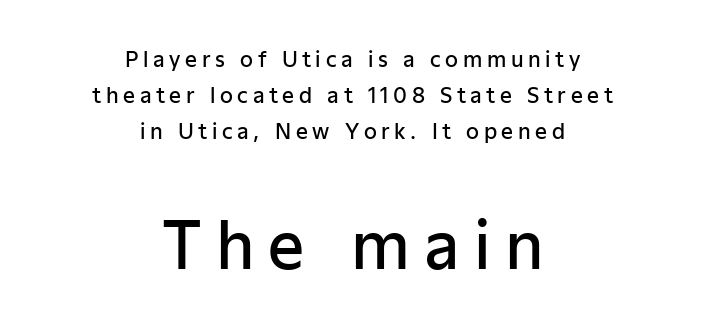
Q: Is the text bold? A: Semi-bold.
Q: Is the text italic (slanted)? A: No, it is upright.
Q: Is the typeface a serif or a sans-serif typeface? A: Sans-serif.
Q: Is the text underlined? A: No.
Q: How is the paragraph aligned? A: Centered.
Q: Is the spacing between letters normal or unusually wide? A: Unusually wide.
Q: Which block of text is set in a larger size, the first (top) or the second (bottom)? A: The second (bottom) one.
Q: Width (condensed, normal, or wide)? A: Normal.
Q: Stroke contrast? A: Low.
Q: x-height? A: Medium.
Q: Monospaced? A: No.
